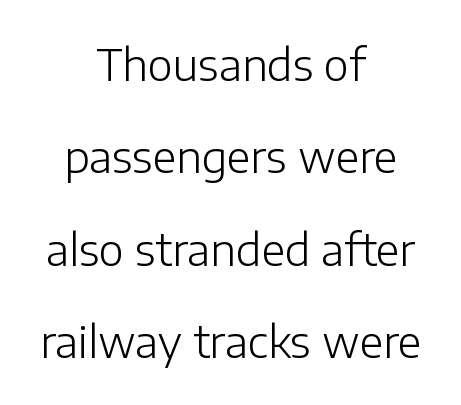
Q: Is the text bold? A: No.
Q: Is the text italic (slanted)? A: No, it is upright.
Q: Is the typeface a serif or a sans-serif typeface? A: Sans-serif.
Q: Is the text underlined? A: No.
Q: How is the paragraph aligned? A: Centered.
Q: Is the spacing between letters normal or unusually wide? A: Normal.
Q: Is the spacing between lines tight, normal or loose? A: Loose.
Q: Width (condensed, normal, or wide)? A: Normal.
Q: Stroke contrast? A: Low.
Q: x-height? A: Medium.
Q: Monospaced? A: No.
